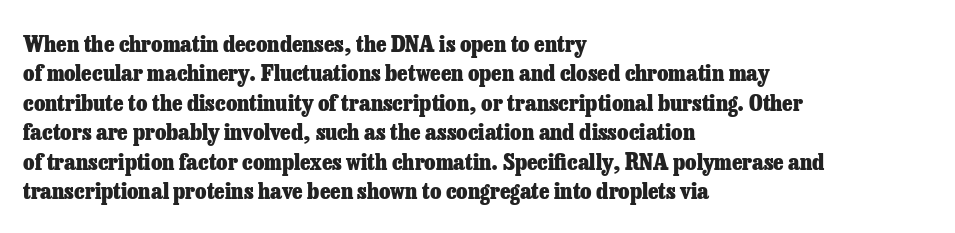
In terms of posture, this sample is upright. Whoever set this chose a conventional vertical rhythm. The space directly below the letters is spotless. A typesetter would call this zero additional tracking.
